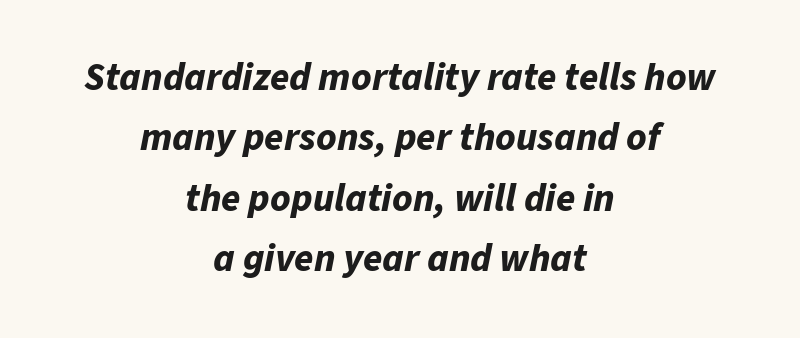
The image shows 39 px bold type, italic (leaning right); set centered, normal line spacing (1.55x), normal letter spacing, not underlined; low stroke contrast and a medium x-height.
